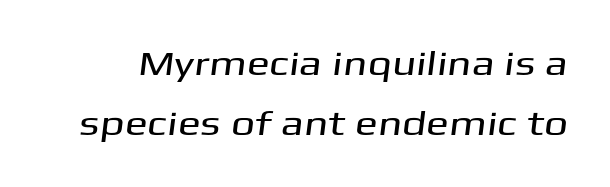
What kind of face is this? One without serifs — a sans. This sample uses plain, unmodified letter spacing. A typesetter would call this proportional, since set widths differ per character. Plain, unruled lines of type.
